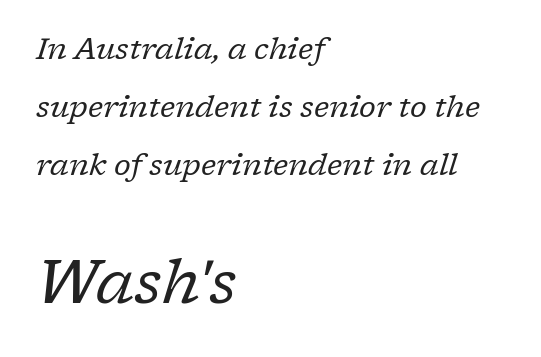
Q: Is the text bold? A: No.
Q: Is the text italic (slanted)? A: Yes, it leans right by about 17 degrees.
Q: Is the typeface a serif or a sans-serif typeface? A: Serif.
Q: Is the text underlined? A: No.
Q: How is the paragraph aligned? A: Left-aligned.
Q: Is the spacing between letters normal or unusually wide? A: Normal.
Q: Is the spacing between lines tight, normal or loose? A: Loose.
Q: Which block of text is set in a larger size, the first (top) or the second (bottom)? A: The second (bottom) one.
Q: Width (condensed, normal, or wide)? A: Normal.
Q: Stroke contrast? A: Low.
Q: x-height? A: Medium.
Q: Monospaced? A: No.
